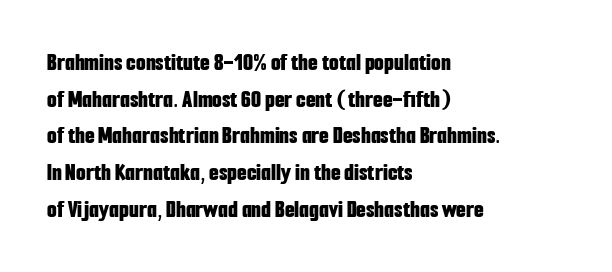
Q: Is the text bold? A: Yes.
Q: Is the text italic (slanted)? A: No, it is upright.
Q: Is the text underlined? A: No.
Q: How is the paragraph aligned? A: Left-aligned.
Q: Is the spacing between letters normal or unusually wide? A: Normal.
Q: Is the spacing between lines tight, normal or loose? A: Normal.
